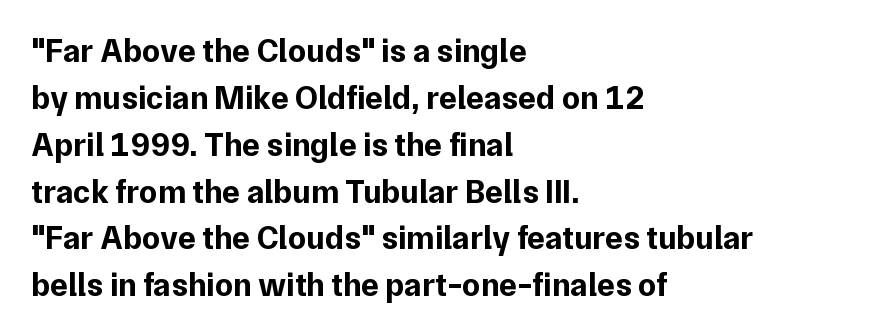
{"serif": "no", "italic": "no", "bold": "yes", "weight": "bold", "width": "normal", "stroke_contrast": "low", "x_height": "medium", "monospaced": "no", "underline": "no", "align": "left", "line_spacing": "normal", "line_spacing_ratio": 1.42, "letter_spacing": "normal", "letter_spacing_em": 0.0, "glyph_px": 33}
